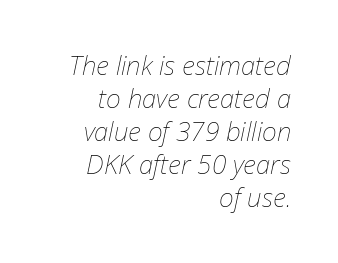
The image shows 26 px text type, italic (leaning right); set right-aligned, normal line spacing (1.27x), normal letter spacing, not underlined.
